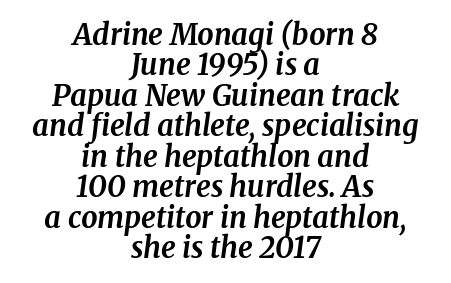
Q: Is the text bold? A: Yes.
Q: Is the text italic (slanted)? A: Yes, it leans right by about 8 degrees.
Q: Is the typeface a serif or a sans-serif typeface? A: Serif.
Q: Is the text underlined? A: No.
Q: How is the paragraph aligned? A: Centered.
Q: Is the spacing between letters normal or unusually wide? A: Normal.
Q: Is the spacing between lines tight, normal or loose? A: Tight.
Q: Width (condensed, normal, or wide)? A: Normal.
Q: Stroke contrast? A: Medium.
Q: x-height? A: Medium.
Q: Monospaced? A: No.
